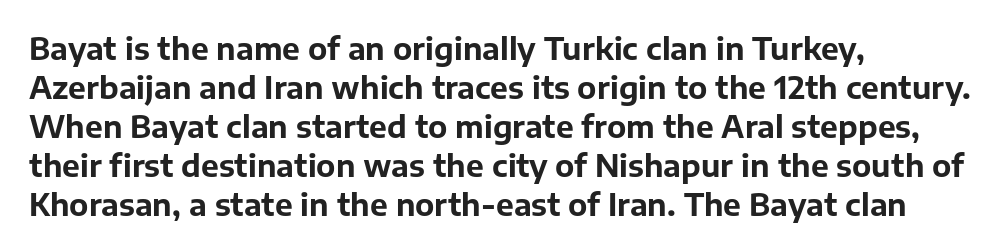
{"serif": "no", "italic": "no", "bold": "yes", "weight": "bold", "width": "normal", "stroke_contrast": "low", "x_height": "medium", "monospaced": "no", "underline": "no", "align": "left", "line_spacing": "normal", "line_spacing_ratio": 1.3, "letter_spacing": "normal", "letter_spacing_em": 0.0, "glyph_px": 30}
